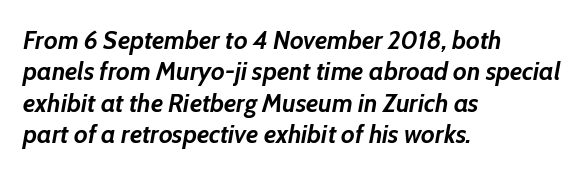
{"italic": "yes", "lean": "right", "slant_degrees": 10, "bold": "yes", "underline": "no", "align": "left", "line_spacing_ratio": 1.21, "letter_spacing": "normal", "letter_spacing_em": 0.0, "glyph_px": 26}
